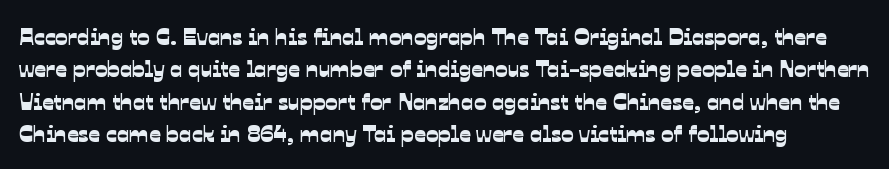
Q: Is the text underlined? A: No.
Q: Is the spacing between letters normal or unusually wide? A: Normal.
Q: Is the spacing between lines tight, normal or loose? A: Normal.
